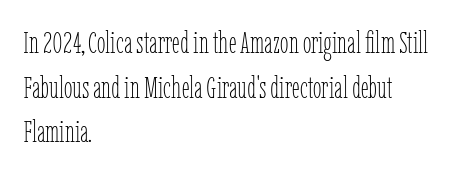
The image shows 31 px thin, condensed type, upright; set left-aligned, normal line spacing (1.44x), normal letter spacing, not underlined; low stroke contrast and a medium x-height.
